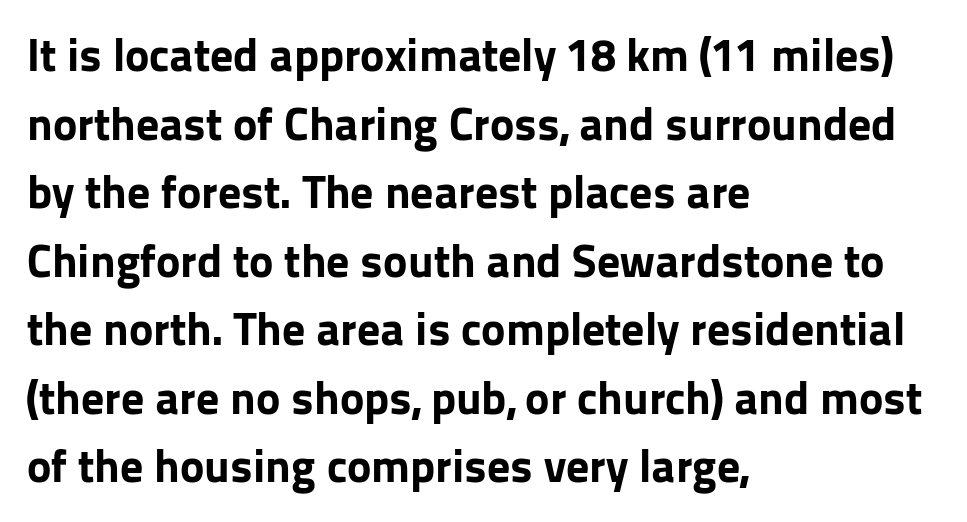
Rendered with straight, roman letterforms. Descenders hang freely into open space. Whoever set this chose a conventional vertical rhythm. On the weight axis this lands at bold, roughly 700. The text block is weighted toward the left margin, trailing off unevenly rightward. Varying glyph widths throughout — classic text-font behaviour.
